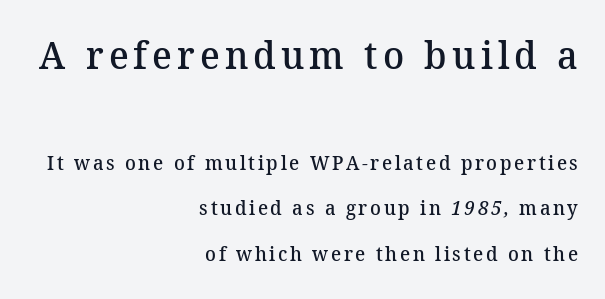
{"serif": "yes", "bold": "semi", "weight": "semibold", "width": "normal", "stroke_contrast": "medium", "x_height": "medium", "monospaced": "no", "underline": "no", "align": "right", "line_spacing": "loose", "line_spacing_ratio": 2.29, "larger_block": "first", "size_ratio": 1.95, "glyph_px": 39}
